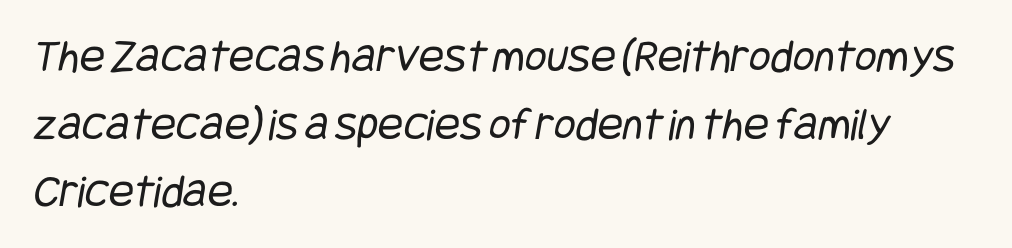
Q: Is the text bold? A: No.
Q: Is the typeface a serif or a sans-serif typeface? A: Sans-serif.
Q: Is the text underlined? A: No.
Q: How is the paragraph aligned? A: Left-aligned.
Q: Is the spacing between letters normal or unusually wide? A: Normal.
Q: Is the spacing between lines tight, normal or loose? A: Normal.
Q: Width (condensed, normal, or wide)? A: Condensed.
Q: Stroke contrast? A: Low.
Q: x-height? A: Large.
